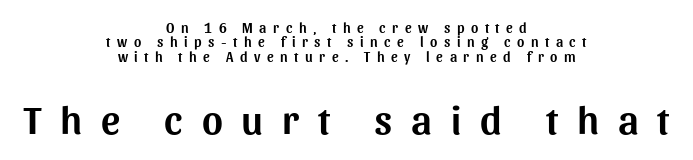
The image shows 40 px sans-serif type, upright; set centered, tight line spacing (1.02x), unusually wide letter spacing (+0.47 em), not underlined; the second (bottom) block is 2.86x larger; medium stroke contrast and a medium x-height.
